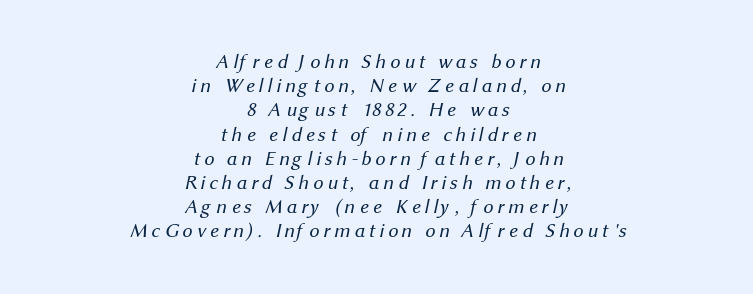
{"bold": "no", "underline": "no", "align": "center", "line_spacing_ratio": 1.21, "glyph_px": 20}
